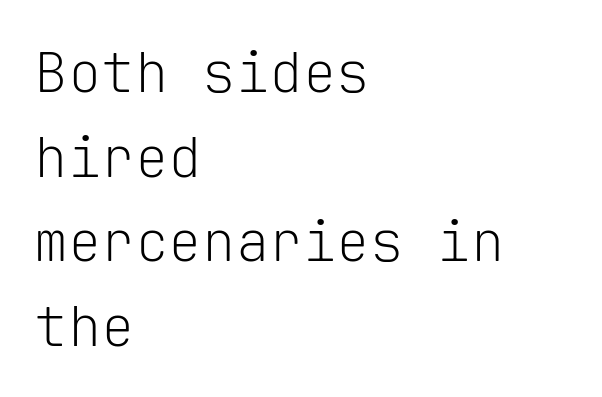
The image shows 56 px light sans-serif type, upright, monospaced; set left-aligned, normal line spacing (1.51x), normal letter spacing, not underlined; low stroke contrast and a medium x-height.
